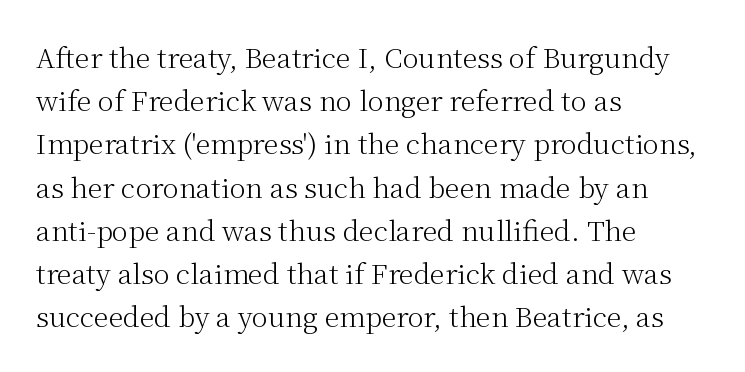
The image shows 27 px text type, upright; set left-aligned, normal line spacing (1.6x), normal letter spacing, not underlined.
